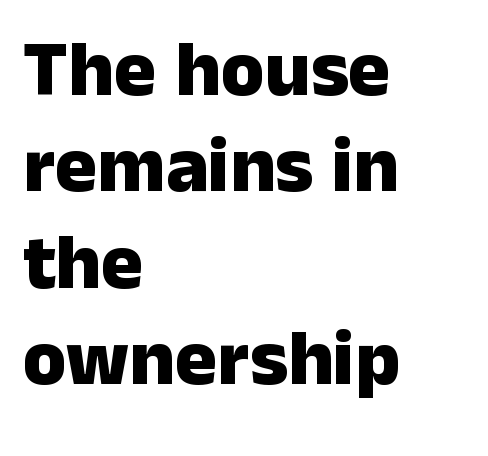
The image shows 79 px heavy sans-serif type, upright; set left-aligned, line spacing 1.22x, normal letter spacing, not underlined; low stroke contrast and a medium x-height.
